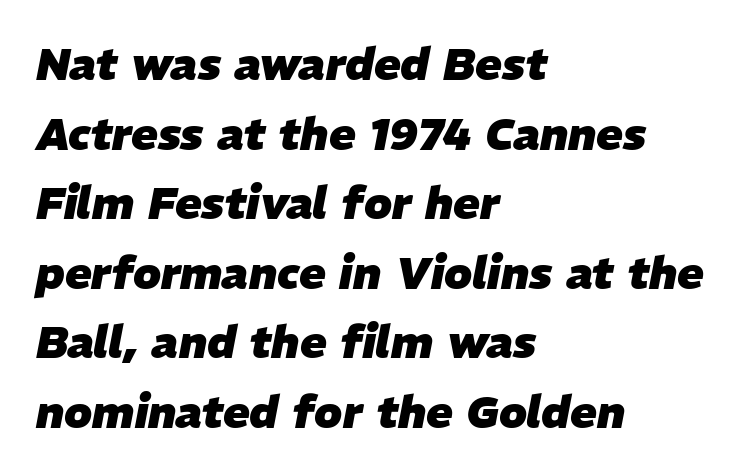
The image shows 44 px heavy type, italic (leaning right); set left-aligned, normal line spacing (1.58x), normal letter spacing, not underlined; low stroke contrast and a medium x-height.
